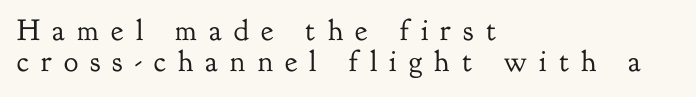
The image shows 30 px regular-weight serif type, upright; set left-aligned, tight line spacing (1.04x), unusually wide letter spacing (+0.41 em), not underlined; low stroke contrast and a small x-height.
